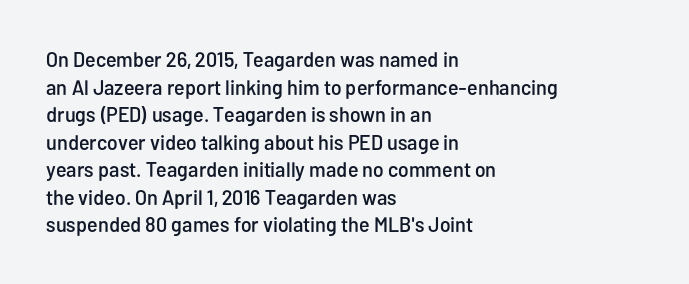
{"italic": "no", "underline": "no", "align": "left", "line_spacing": "normal", "line_spacing_ratio": 1.31, "letter_spacing": "normal", "letter_spacing_em": 0.0, "glyph_px": 21}
